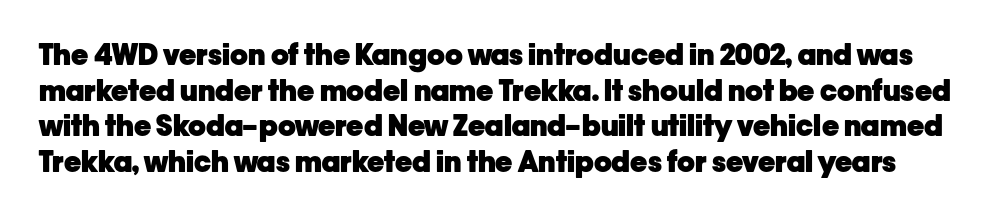
Q: Is the text bold? A: Yes.
Q: Is the text italic (slanted)? A: No, it is upright.
Q: Is the typeface a serif or a sans-serif typeface? A: Sans-serif.
Q: Is the text underlined? A: No.
Q: Is the spacing between letters normal or unusually wide? A: Normal.
Q: Width (condensed, normal, or wide)? A: Normal.
Q: Stroke contrast? A: Low.
Q: x-height? A: Medium.
Q: Monospaced? A: No.
